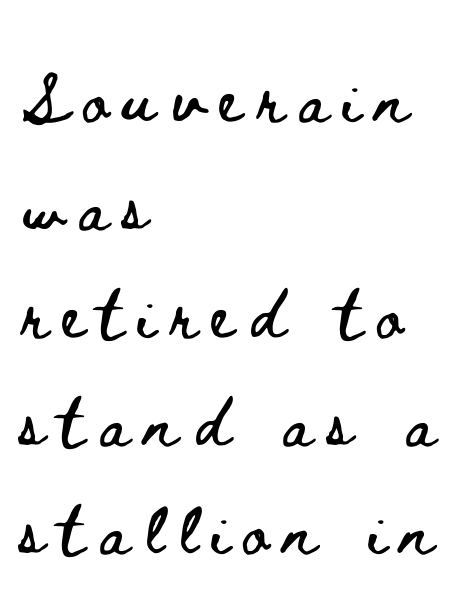
The image shows 61 px wide type; set left-aligned, line spacing 1.77x, unusually wide letter spacing (+0.25 em), not underlined; low stroke contrast and a small x-height.
